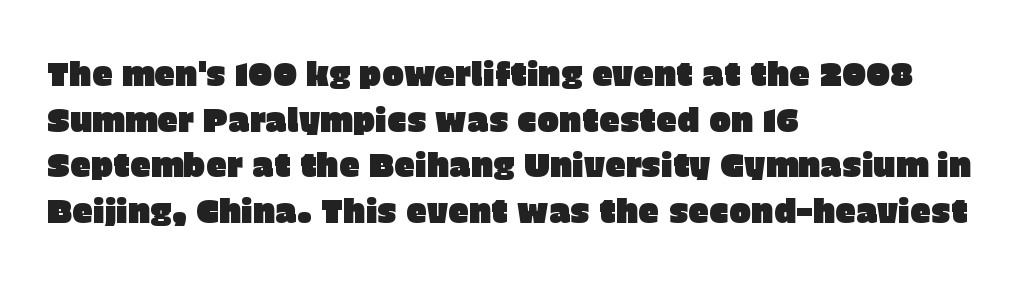
The image shows 33 px sans-serif type, upright; set left-aligned, normal line spacing (1.38x), normal letter spacing, not underlined; low stroke contrast and a large x-height.
